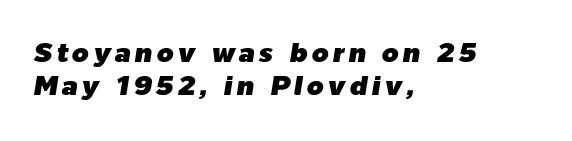
{"italic": "yes", "lean": "right", "slant_degrees": 9, "underline": "no", "align": "left", "line_spacing_ratio": 1.24, "glyph_px": 27}
